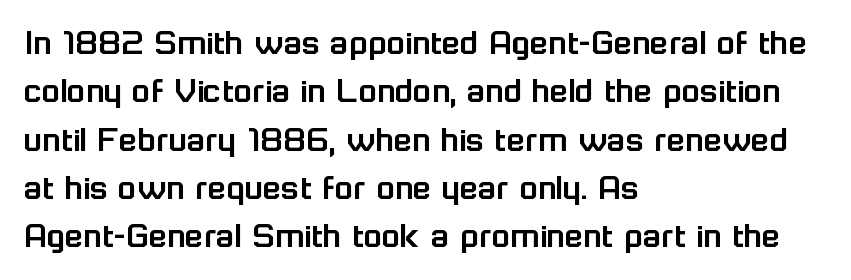
{"serif": "no", "italic": "no", "width": "normal", "stroke_contrast": "low", "x_height": "medium", "monospaced": "no", "underline": "no", "align": "left", "line_spacing": "normal", "line_spacing_ratio": 1.27, "letter_spacing": "normal", "letter_spacing_em": 0.0, "glyph_px": 38}
